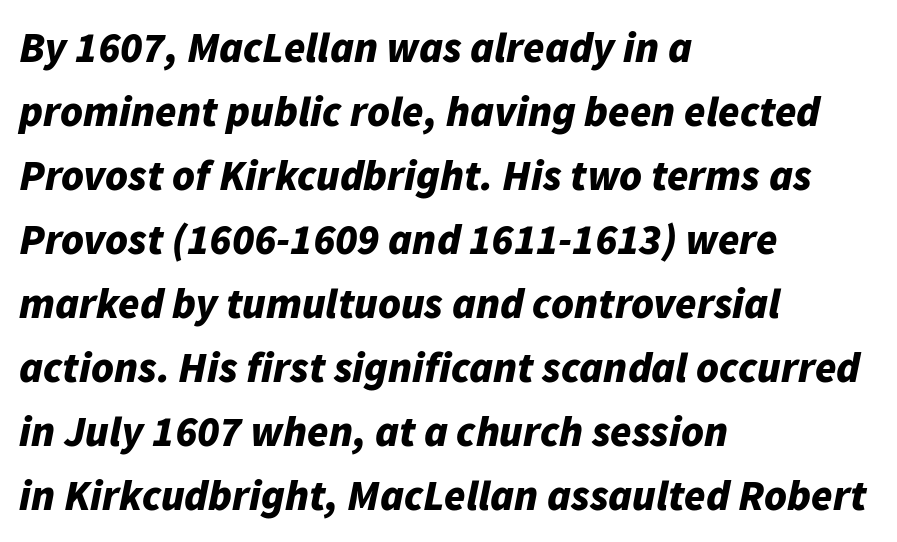
The glyphs look as if they've been sheared to an angle. The leading is moderate, giving the passage an even texture. Heavy-handed strokes throughout: this text is bold. Default kerning and tracking; the words read as compact shapes. Check the space under the baseline: it is left empty.
